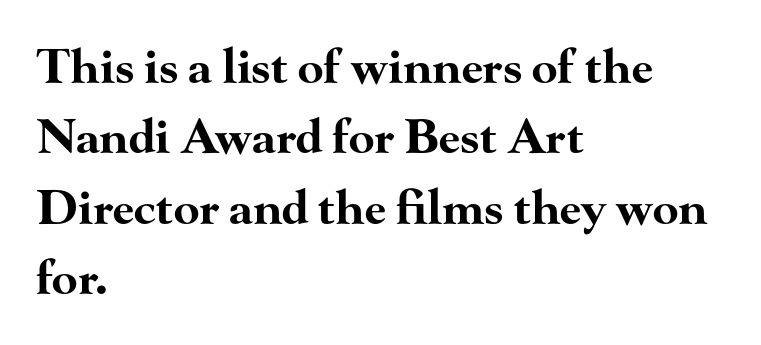
The image shows 47 px bold, wide serif type, upright; set left-aligned, normal line spacing (1.5x), normal letter spacing, not underlined; high stroke contrast and a small x-height.
